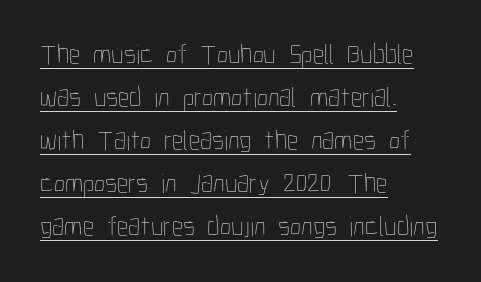
Q: Is the text bold? A: No.
Q: Is the text italic (slanted)? A: No, it is upright.
Q: Is the text underlined? A: Yes.
Q: How is the paragraph aligned? A: Left-aligned.
Q: Is the spacing between letters normal or unusually wide? A: Normal.
Q: Is the spacing between lines tight, normal or loose? A: Normal.
Q: Width (condensed, normal, or wide)? A: Condensed.
Q: Stroke contrast? A: Low.
Q: x-height? A: Medium.
Q: Monospaced? A: No.
